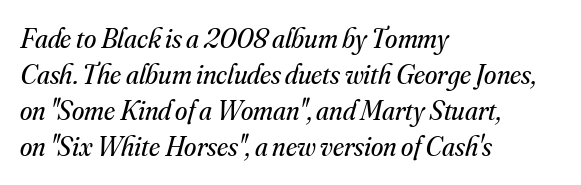
{"serif": "yes", "italic": "yes", "lean": "right", "slant_degrees": 16, "bold": "no", "weight": "regular", "width": "normal", "stroke_contrast": "medium", "x_height": "small", "monospaced": "no", "underline": "no", "align": "left", "line_spacing": "normal", "line_spacing_ratio": 1.29, "letter_spacing": "normal", "letter_spacing_em": 0.0, "glyph_px": 28}
